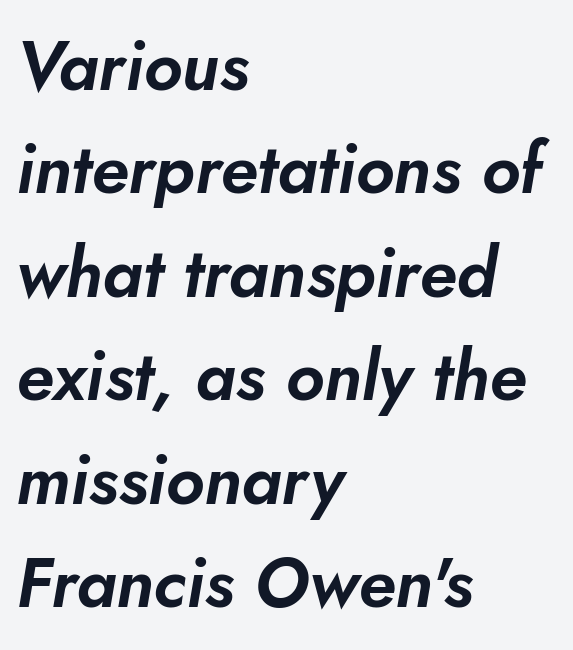
{"italic": "yes", "lean": "right", "slant_degrees": 10, "width": "normal", "stroke_contrast": "low", "x_height": "small", "monospaced": "no", "underline": "no", "align": "left", "line_spacing": "normal", "line_spacing_ratio": 1.5, "letter_spacing": "normal", "letter_spacing_em": 0.0, "glyph_px": 69}
